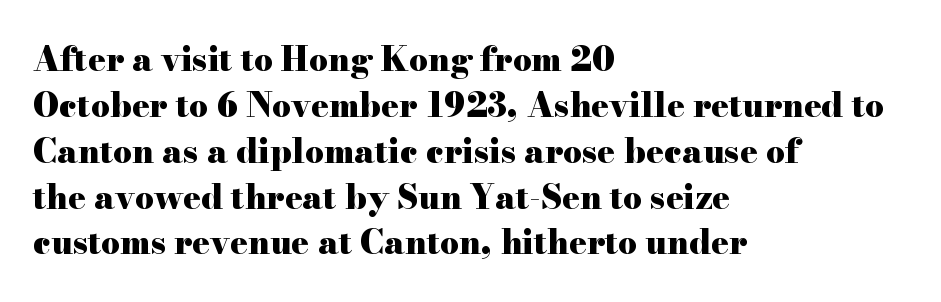
Notice how descenders clear the ascenders below comfortably — that's standard leading. Plain, unruled lines of type. This sample uses a serif face. Looks like regular typesetting: each glyph gets only the width it needs. The horizontal fit of the characters is conventional and even.
